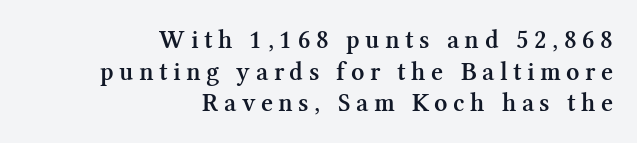
The image shows 26 px text type, upright; set right-aligned, line spacing 1.22x, unusually wide letter spacing (+0.21 em), not underlined.
